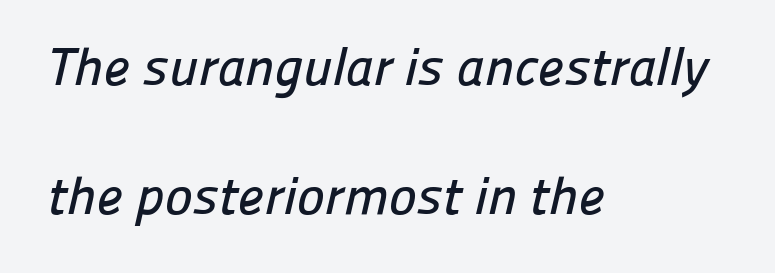
The image shows 53 px sans-serif type; set left-aligned, loose line spacing (2.43x), normal letter spacing, not underlined; low stroke contrast and a medium x-height.
